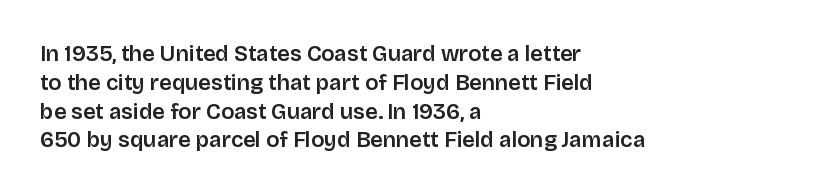
Q: Is the text bold? A: Semi-bold.
Q: Is the text italic (slanted)? A: No, it is upright.
Q: Is the text underlined? A: No.
Q: How is the paragraph aligned? A: Left-aligned.
Q: Is the spacing between letters normal or unusually wide? A: Normal.
Q: Is the spacing between lines tight, normal or loose? A: Normal.
